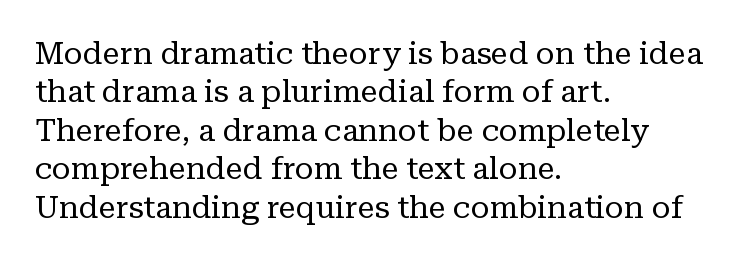
Any mark beneath the type? The region is blank. Each letter keeps its own natural width here, so spacing adapts to shape. Bold? No — there's no thickening of the strokes. Check where the strokes stop: tiny serifs finish them off. Is the letter spacing exaggerated? No — it looks like the ordinary default.
